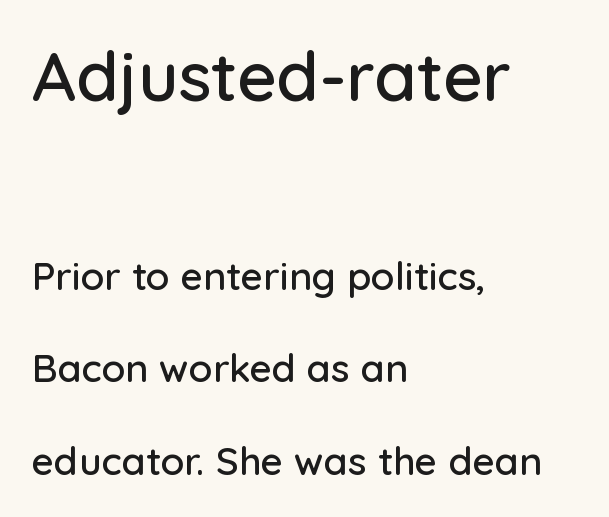
The image shows 69 px sans-serif type, upright; set left-aligned, loose line spacing (2.37x), normal letter spacing, not underlined; the first (top) block is 1.77x larger; low stroke contrast and a medium x-height.
